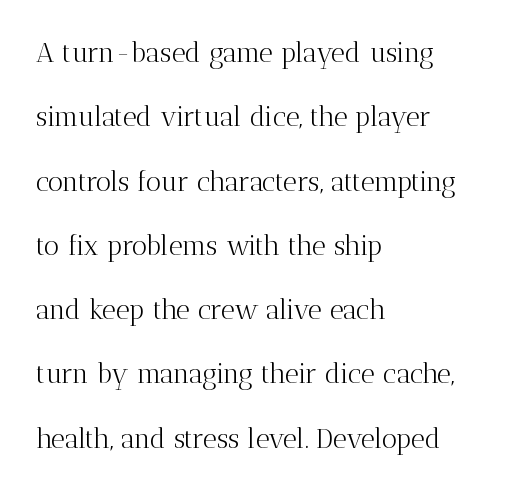
{"italic": "no", "bold": "no", "underline": "no", "align": "left", "line_spacing": "loose", "line_spacing_ratio": 2.38, "letter_spacing": "normal", "letter_spacing_em": 0.0, "glyph_px": 27}
